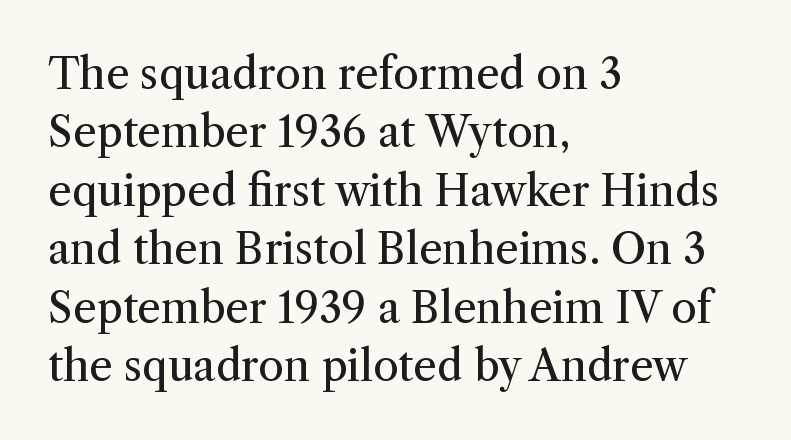
The lettering holds an erect, upright posture throughout. Stroke terminals: seriffed. Compared with a centered layout, this one pins lines to the left instead. Just letters on the line, the space beneath them empty. The face used here is proportionally spaced, like ordinary book or web type. No chunkiness to these letters — they're not bold.
